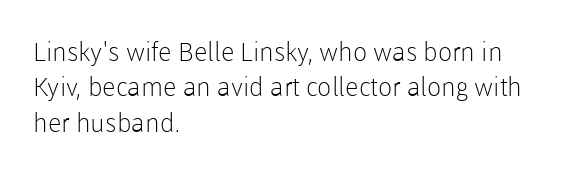
The image shows 26 px text type, upright; set left-aligned, normal line spacing (1.36x), normal letter spacing, not underlined.
